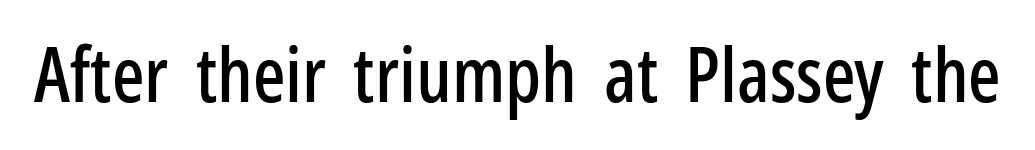
Is this a fixed-width face? No — the glyphs have proportional, varying widths. Italic? Not at all — the glyphs are vertical. The characters display no serif detailing; their extremities are plain. The baseline area is clear.
